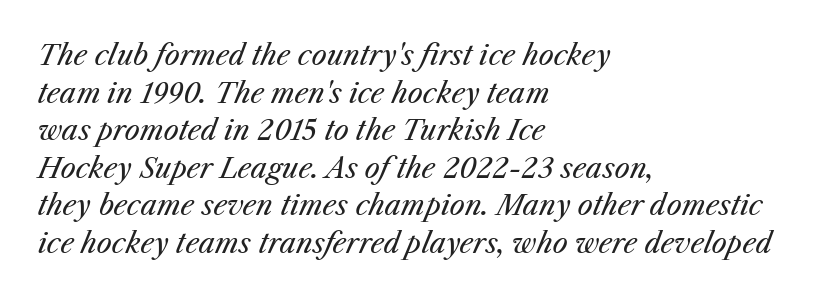
Q: Is the text bold? A: No.
Q: Is the text italic (slanted)? A: Yes, it leans right by about 25 degrees.
Q: Is the text underlined? A: No.
Q: How is the paragraph aligned? A: Left-aligned.
Q: Is the spacing between letters normal or unusually wide? A: Normal.
Q: Is the spacing between lines tight, normal or loose? A: Normal.
